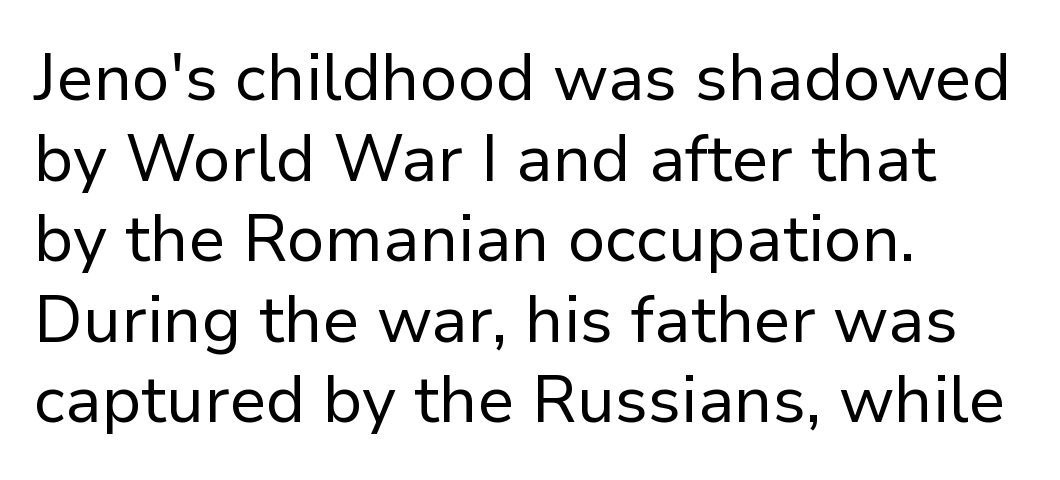
Q: Is the text bold? A: No.
Q: Is the text italic (slanted)? A: No, it is upright.
Q: Is the typeface a serif or a sans-serif typeface? A: Sans-serif.
Q: Is the text underlined? A: No.
Q: How is the paragraph aligned? A: Left-aligned.
Q: Is the spacing between letters normal or unusually wide? A: Normal.
Q: Width (condensed, normal, or wide)? A: Normal.
Q: Stroke contrast? A: Low.
Q: x-height? A: Medium.
Q: Monospaced? A: No.
